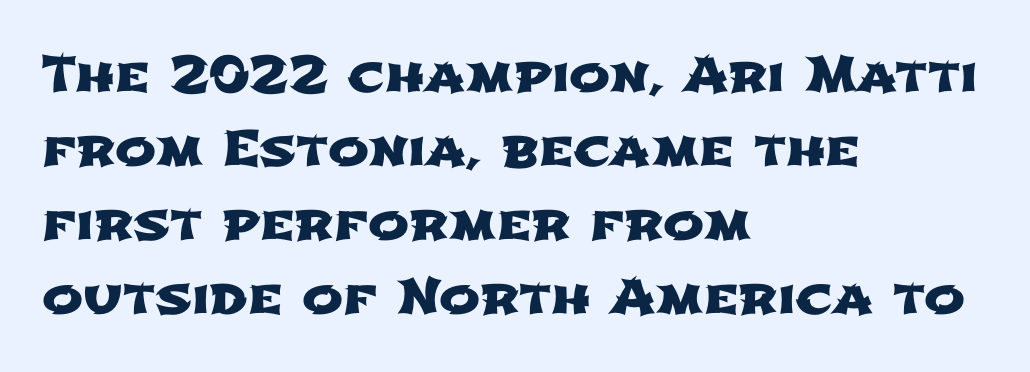
Q: Is the typeface a serif or a sans-serif typeface? A: Sans-serif.
Q: Is the text underlined? A: No.
Q: How is the paragraph aligned? A: Left-aligned.
Q: Is the spacing between letters normal or unusually wide? A: Normal.
Q: Is the spacing between lines tight, normal or loose? A: Normal.
Q: Width (condensed, normal, or wide)? A: Wide.
Q: Stroke contrast? A: Low.
Q: x-height? A: Medium.
Q: Monospaced? A: No.
